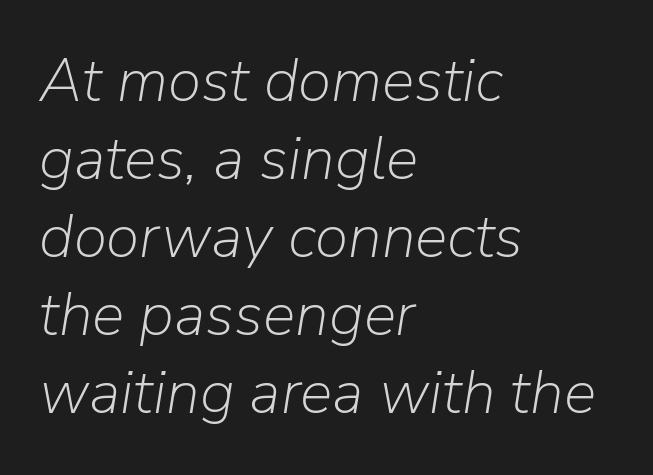
{"italic": "yes", "lean": "right", "slant_degrees": 9, "bold": "no", "weight": "light", "width": "normal", "stroke_contrast": "low", "x_height": "medium", "monospaced": "no", "underline": "no", "align": "left", "line_spacing": "normal", "line_spacing_ratio": 1.28, "letter_spacing": "normal", "letter_spacing_em": 0.0, "glyph_px": 61}
